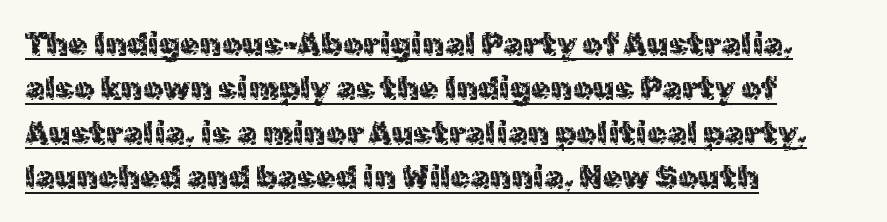
{"serif": "no", "italic": "no", "bold": "no", "weight": "regular", "width": "normal", "x_height": "medium", "monospaced": "no", "underline": "yes", "align": "left", "line_spacing": "normal", "line_spacing_ratio": 1.39, "letter_spacing": "normal", "letter_spacing_em": 0.0, "glyph_px": 32}
